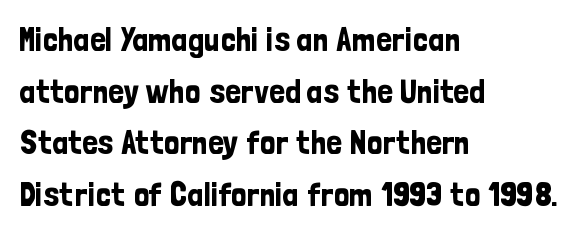
The image shows 34 px condensed sans-serif type, upright; set left-aligned, normal line spacing (1.52x), normal letter spacing, not underlined; low stroke contrast and a medium x-height.
